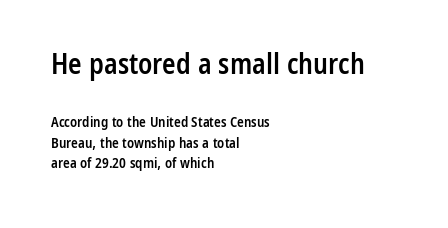
It's the straight-up-and-down kind of type. These lines are set flush left with a ragged right edge. Visually, the top section dominates because its glyphs are scaled up. This sample has the flowing, uneven cadence of proportional lettering. A fair bit of extra ink — the face is semibold, not bold. Check where the strokes stop: nothing finishes them off — pure sans.
